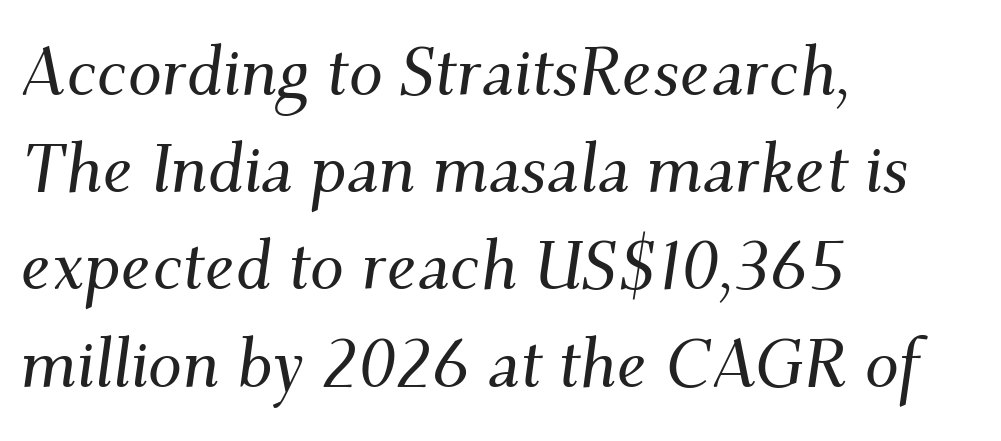
The passage shown leans; its letterforms are oblique. The face used here is proportionally spaced, like ordinary book or web type. This sample keeps an unexceptional amount of space between lines. Teacher's note: observe the even left margin — that is flush-left alignment. Lines of text with bare space underneath.
